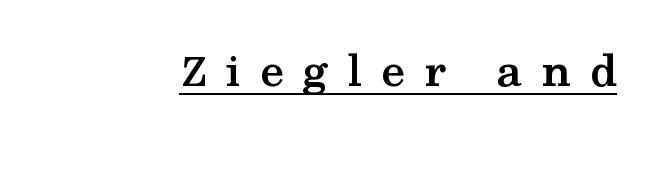
The lettering stays uniformly vertical, giving the passage a roman look. A typesetter would call this heavily tracked-out type. Students, this is bold: see how much ink each stroke carries. Quick note: underline on. Looks like regular typesetting: each glyph gets only the width it needs. Typographically, this falls in the serif category.
